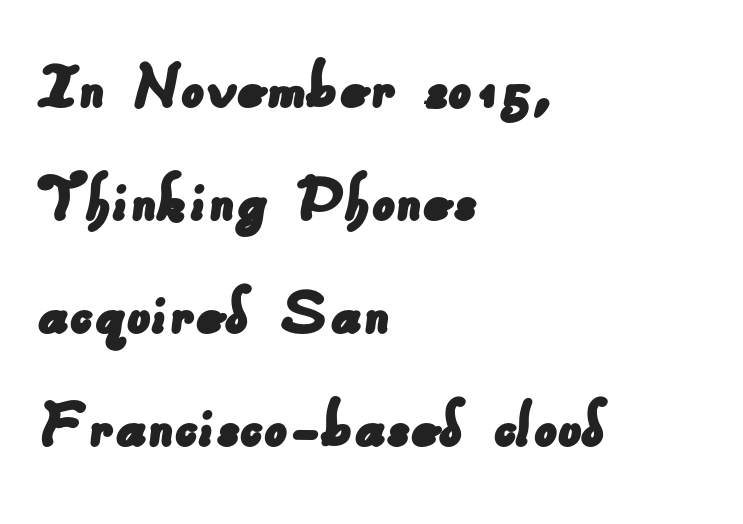
The image shows 73 px sans-serif type; set left-aligned, normal line spacing (1.55x), normal letter spacing, not underlined; low stroke contrast and a small x-height.
